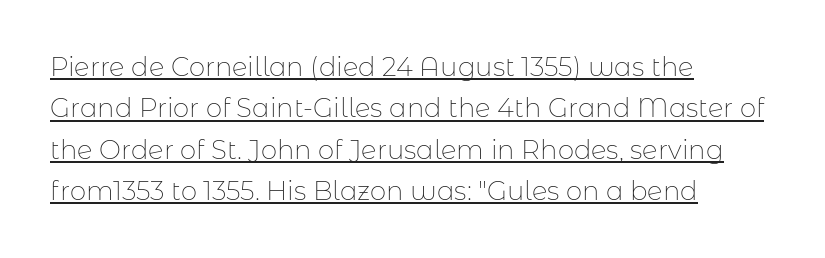
{"italic": "no", "bold": "no", "underline": "yes", "align": "left", "line_spacing": "normal", "line_spacing_ratio": 1.59, "letter_spacing": "normal", "letter_spacing_em": 0.0, "glyph_px": 26}
